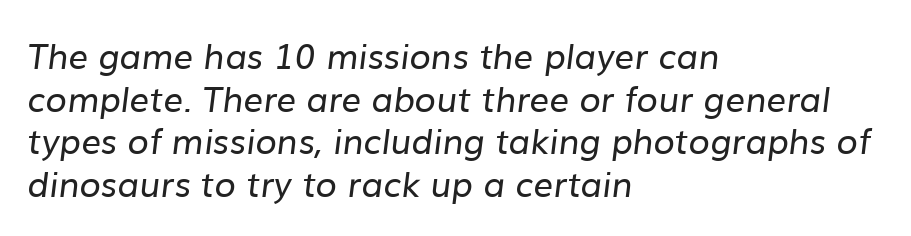
The image shows 35 px regular-weight sans-serif type; set left-aligned, line spacing 1.22x, normal letter spacing, not underlined; low stroke contrast and a medium x-height.
